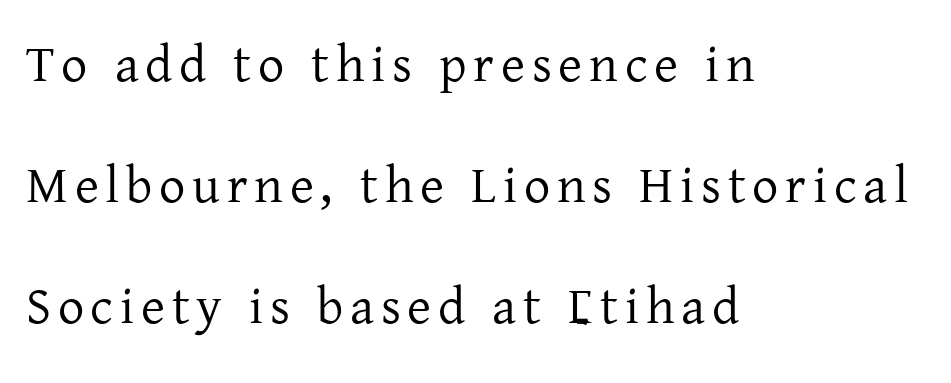
Q: Is the text bold? A: No.
Q: Is the text italic (slanted)? A: No, it is upright.
Q: Is the typeface a serif or a sans-serif typeface? A: Serif.
Q: Is the text underlined? A: No.
Q: How is the paragraph aligned? A: Left-aligned.
Q: Is the spacing between lines tight, normal or loose? A: Loose.
Q: Width (condensed, normal, or wide)? A: Normal.
Q: Stroke contrast? A: Low.
Q: x-height? A: Medium.
Q: Monospaced? A: No.
